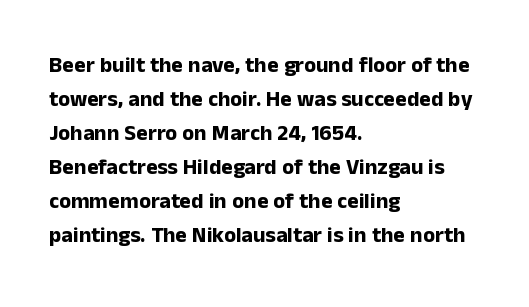
Underline: absent. Default kerning and tracking; the words read as compact shapes. Successive baselines arrive at the customary interval. You can tell it's not italic because the verticals are truly vertical. One-word summary of the alignment: left. These lines carry a lot of weight — the face is fully bold.
